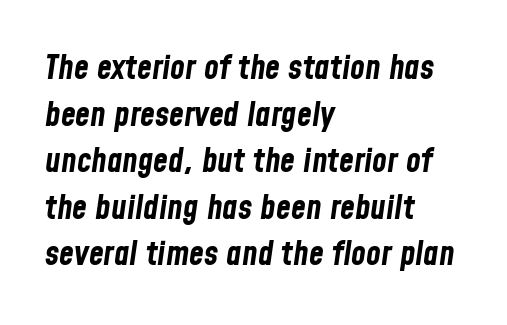
{"italic": "yes", "lean": "right", "slant_degrees": 8, "bold": "yes", "weight": "bold", "width": "condensed", "stroke_contrast": "low", "x_height": "medium", "monospaced": "no", "underline": "no", "align": "left", "line_spacing": "normal", "line_spacing_ratio": 1.37, "letter_spacing": "normal", "letter_spacing_em": 0.0, "glyph_px": 34}
